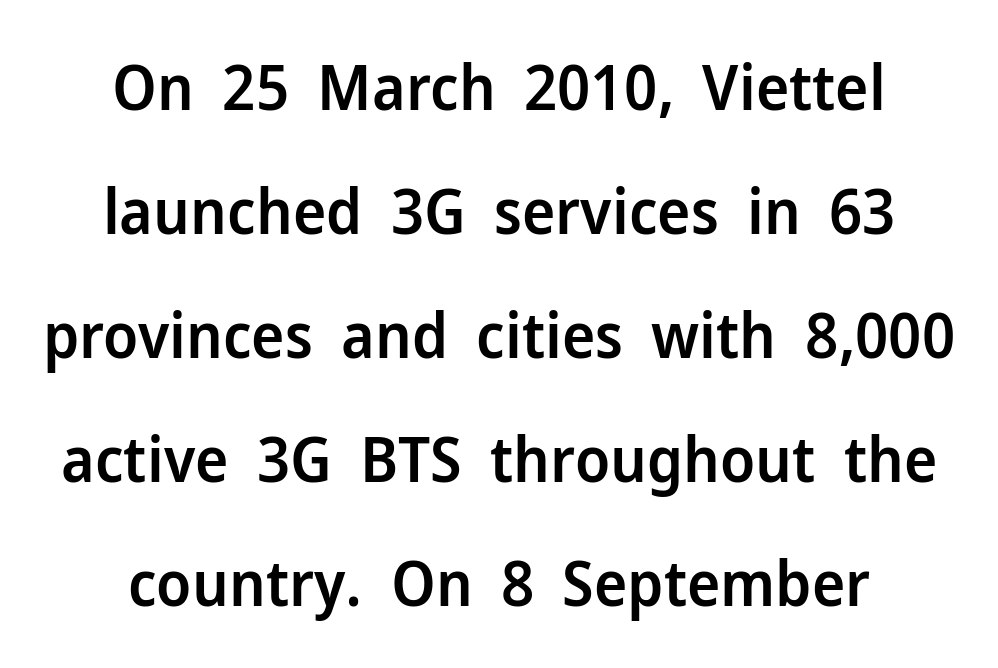
The image shows 63 px semibold sans-serif type, upright; set centered, loose line spacing (1.97x), normal letter spacing, not underlined; low stroke contrast and a medium x-height.
